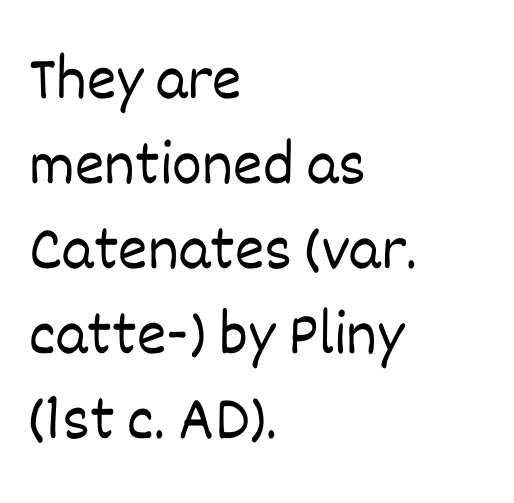
The image shows 63 px light type, upright; set left-aligned, normal line spacing (1.35x), normal letter spacing, not underlined; low stroke contrast and a large x-height.
